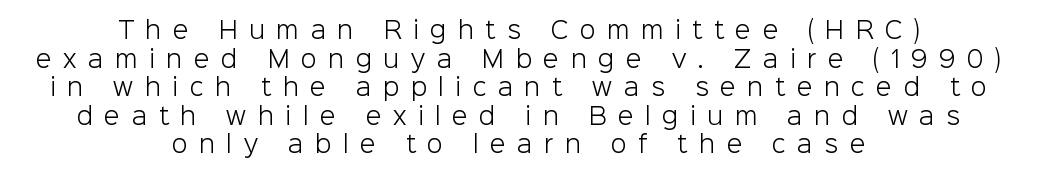
The weight would be labelled regular, book, light, or lighter still. Decoration check: the copy has no underline. Horizontal alignment here is central, giving a formal, balanced look. Ordinary non-slanted type is in use. There is plenty of visible air inserted between adjacent glyphs.
